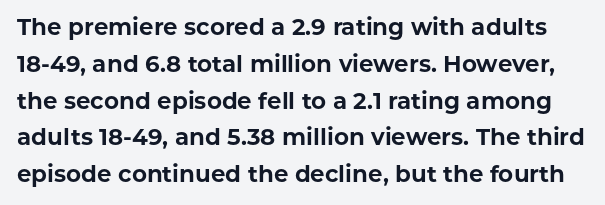
Q: Is the text bold? A: Yes.
Q: Is the text italic (slanted)? A: No, it is upright.
Q: Is the text underlined? A: No.
Q: Is the spacing between letters normal or unusually wide? A: Normal.
Q: Is the spacing between lines tight, normal or loose? A: Normal.
